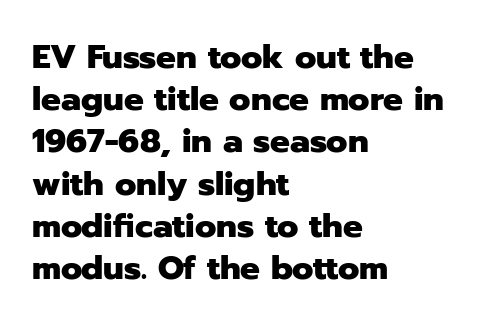
The image shows 33 px heavy sans-serif type, upright; set left-aligned, normal line spacing (1.28x), normal letter spacing, not underlined; low stroke contrast and a medium x-height.
